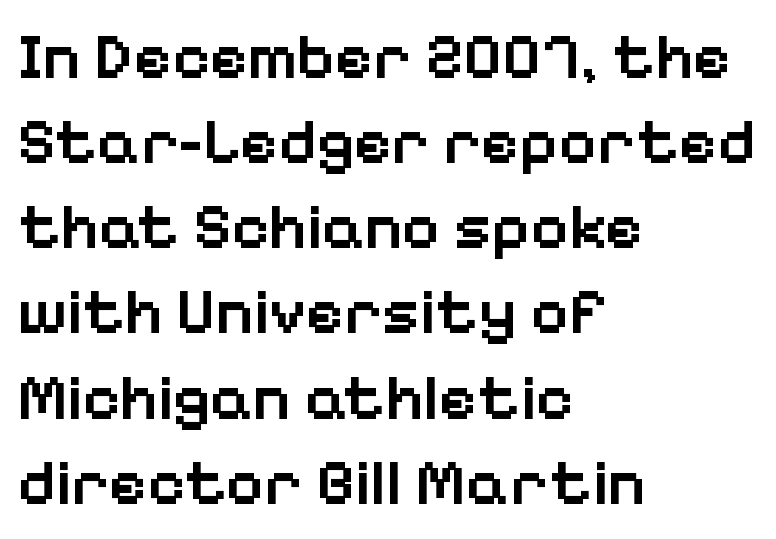
{"serif": "no", "italic": "no", "bold": "semi", "weight": "semibold", "width": "normal", "stroke_contrast": "low", "x_height": "medium", "monospaced": "no", "underline": "no", "align": "left", "line_spacing": "normal", "line_spacing_ratio": 1.31, "letter_spacing": "normal", "letter_spacing_em": 0.0, "glyph_px": 65}
